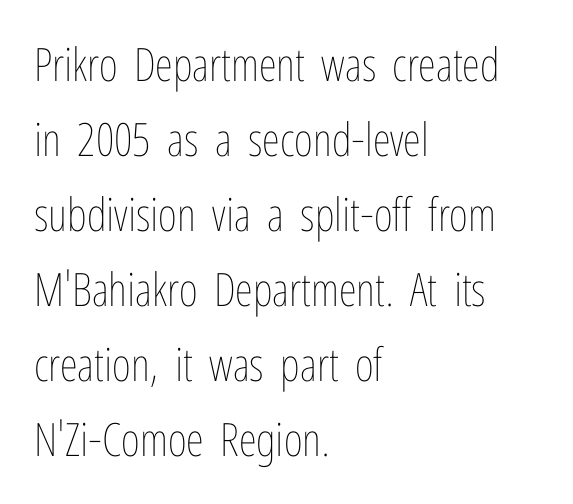
Q: Is the text bold? A: No.
Q: Is the text italic (slanted)? A: No, it is upright.
Q: Is the text underlined? A: No.
Q: How is the paragraph aligned? A: Left-aligned.
Q: Is the spacing between letters normal or unusually wide? A: Normal.
Q: Is the spacing between lines tight, normal or loose? A: Normal.
Q: Width (condensed, normal, or wide)? A: Condensed.
Q: Stroke contrast? A: Low.
Q: x-height? A: Medium.
Q: Monospaced? A: No.
